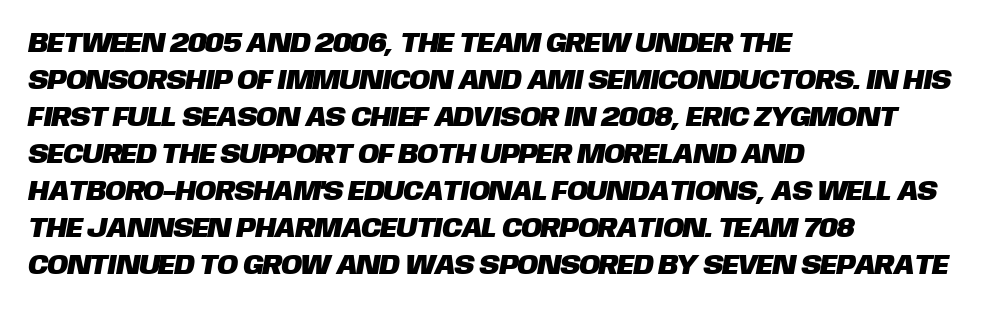
The passage shown has conventional tracking throughout. Words float on clear page, feet unadorned. I'd call this a sans setting — the letters go barefoot. Is there much room between lines? A standard amount, neither cramped nor airy. Teacher's note: observe the even left margin — that is flush-left alignment.
